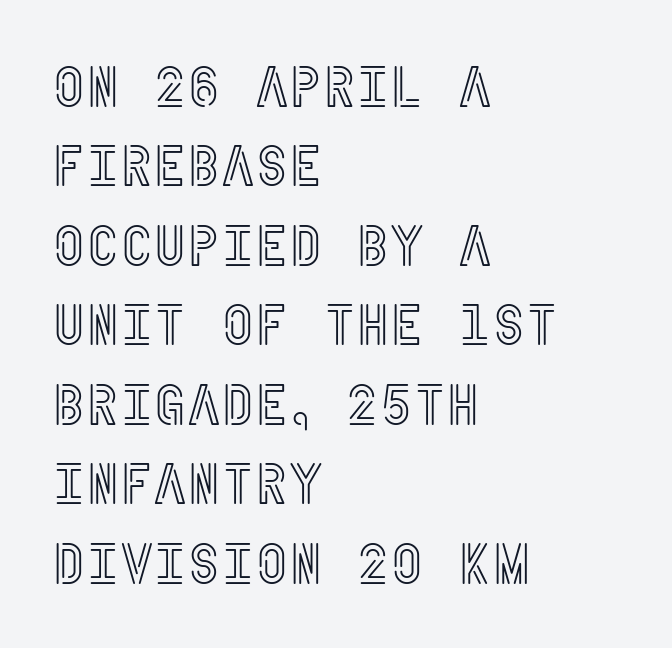
The rag falls on the right side of this text block. Each word holds together tightly as a unit, with standard inter-letter gaps. The foot of each line stays bare and open. These lines were composed using upright roman letters. The rendering uses a moderate line-height, typical for paragraphs.
